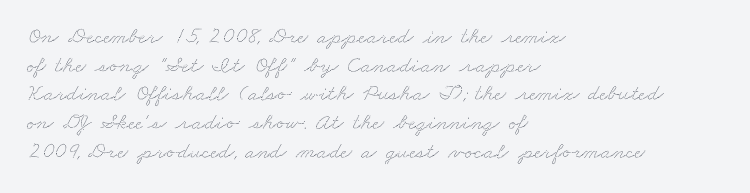
The image shows 23 px text type; set left-aligned, normal line spacing (1.25x), normal letter spacing, not underlined.
